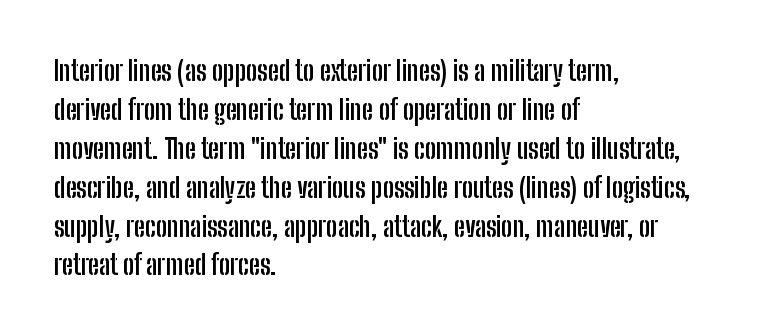
Line starts are locked; line ends wander. On the weight axis this lands at bold, roughly 700. Italic: no, the glyphs are upright roman. Glance below the letters and you will spot only blank space.
